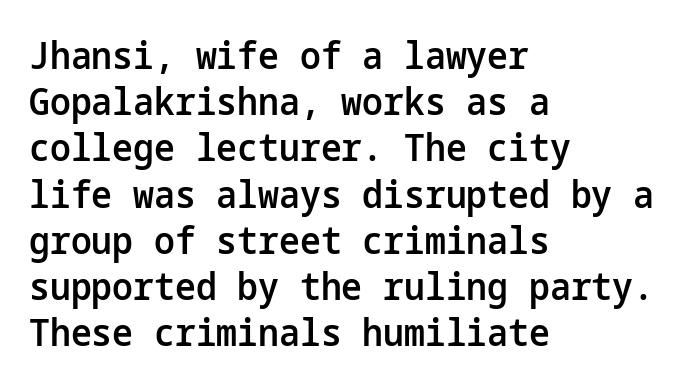
These lines sit exactly where default settings would place them. Short and long lines alike share a common starting point at left. No word sits above an underline. A semibold gives these letters moderate extra thickness, short of bold.
